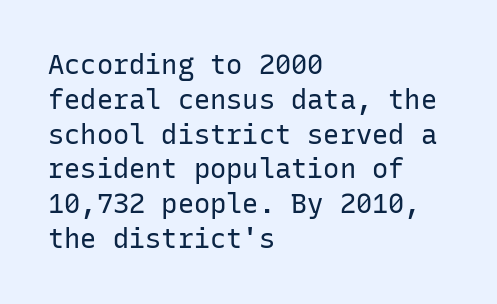
Q: Is the text bold? A: No.
Q: Is the text italic (slanted)? A: No, it is upright.
Q: Is the text underlined? A: No.
Q: How is the paragraph aligned? A: Left-aligned.
Q: Is the spacing between letters normal or unusually wide? A: Normal.
Q: Is the spacing between lines tight, normal or loose? A: Normal.
